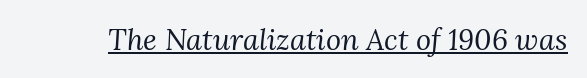
Regarding serifs, this sample has them. Spacing verdict: proportional, widths tailored to each character. A typesetter would call this zero additional tracking. Decoration check: the copy is underlined. No letter is thick-stroked: the sample isn't bold. Does the lettering tilt? It does — this is italic.
